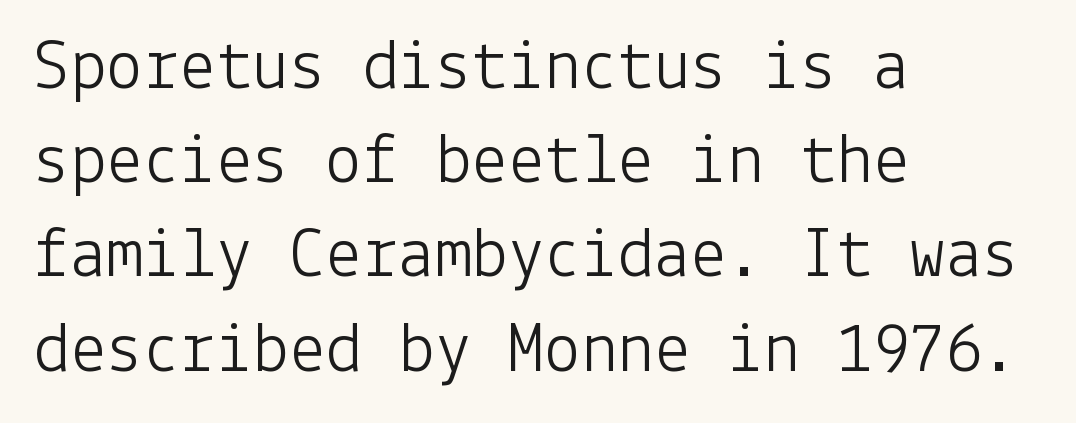
Students, observe: this is what conventionally led text looks like. The letters sit at their default tracking, neither squeezed nor spread. The lettering stays uniformly vertical, giving the passage a roman look. Compared with a centered layout, this one pins lines to the left instead. Look at the bottom of the vertical strokes: they stop flat, with no serifs. Vertical stems look standard width or narrower in stroke.
